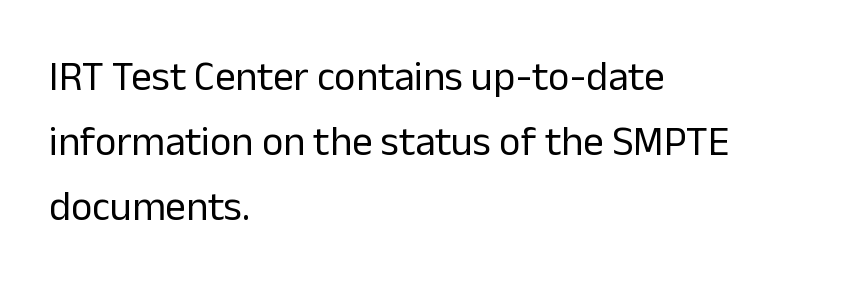
The specimen reads as upright at a glance. The passage shown is not underscored anywhere. Looks like regular typesetting: each glyph gets only the width it needs. The characters display no serif detailing; their extremities are plain.
